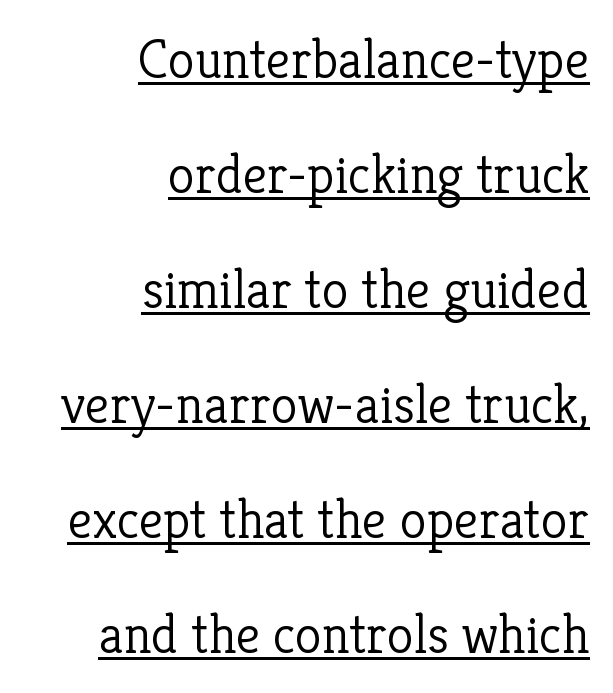
The image shows 55 px light serif type, upright; set right-aligned, loose line spacing (2.09x), normal letter spacing, underlined; low stroke contrast and a medium x-height.
